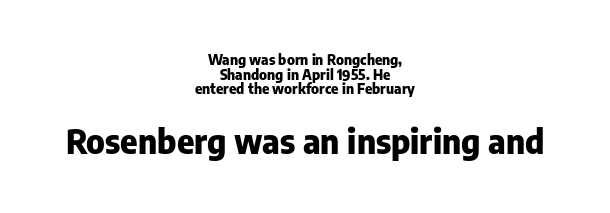
Q: Is the text bold? A: Yes.
Q: Is the text italic (slanted)? A: No, it is upright.
Q: Is the typeface a serif or a sans-serif typeface? A: Sans-serif.
Q: Is the text underlined? A: No.
Q: How is the paragraph aligned? A: Centered.
Q: Is the spacing between letters normal or unusually wide? A: Normal.
Q: Is the spacing between lines tight, normal or loose? A: Tight.
Q: Which block of text is set in a larger size, the first (top) or the second (bottom)? A: The second (bottom) one.
Q: Width (condensed, normal, or wide)? A: Normal.
Q: Stroke contrast? A: Low.
Q: x-height? A: Medium.
Q: Monospaced? A: No.
